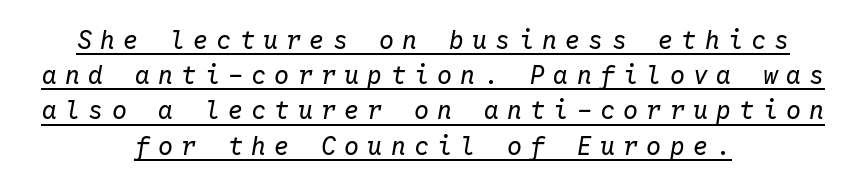
The image shows 25 px text type, italic (leaning right); set centered, normal line spacing (1.41x), unusually wide letter spacing (+0.33 em), underlined.
